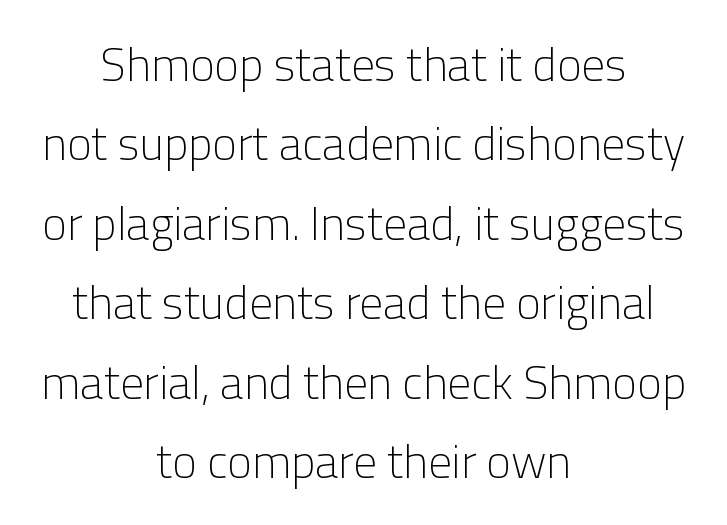
The font is comparable to plain body text, perhaps lighter. The setting favours the middle, as headings and verse often do. Italic? Not at all — the glyphs are vertical. The gap between lines stays unmarked.
